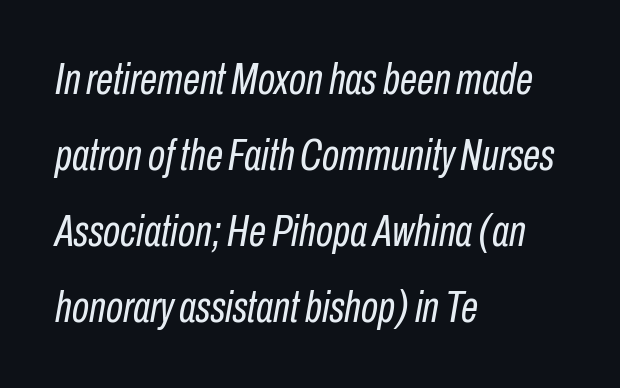
The image shows 44 px regular-weight, condensed type, italic (leaning right); set left-aligned, line spacing 1.73x, normal letter spacing, not underlined; low stroke contrast and a medium x-height.
